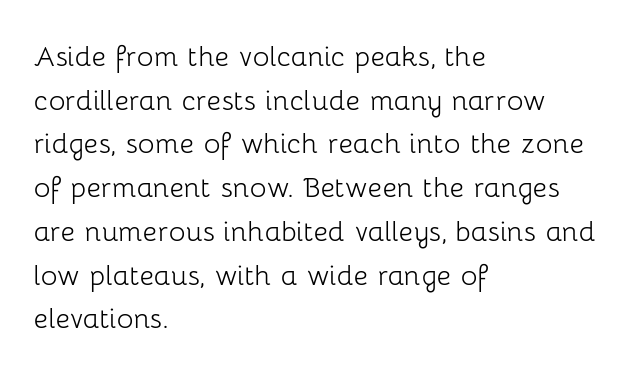
The typeface has the unassuming heft of standard copy or less. Caption: standard tracking, unaltered. A typesetter would label this face a sans. The letters stand upright; this is a roman face.
